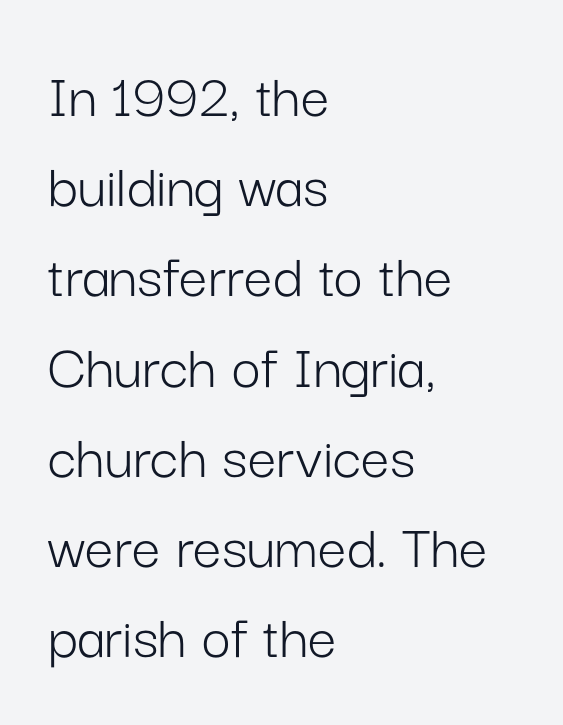
Q: Is the text bold? A: No.
Q: Is the text italic (slanted)? A: No, it is upright.
Q: Is the typeface a serif or a sans-serif typeface? A: Sans-serif.
Q: Is the text underlined? A: No.
Q: How is the paragraph aligned? A: Left-aligned.
Q: Is the spacing between letters normal or unusually wide? A: Normal.
Q: Is the spacing between lines tight, normal or loose? A: Normal.
Q: Width (condensed, normal, or wide)? A: Normal.
Q: Stroke contrast? A: Low.
Q: x-height? A: Medium.
Q: Monospaced? A: No.
